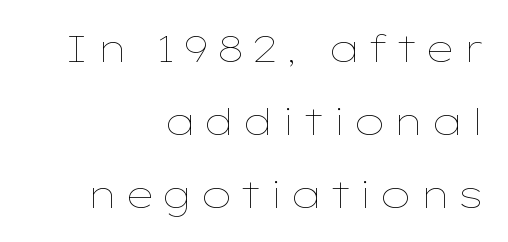
Vertical spacing — loose. Spacing verdict: proportional, widths tailored to each character. Right-aligned paragraph, ragged on the left. The lettering stays uniformly vertical, giving the passage a roman look. Compared with a typical body face, this is equally light or lighter still. Plain, unruled lines of type.
